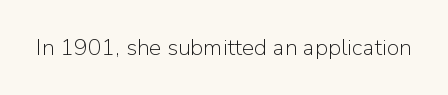
The type is set solid horizontally, with unmodified tracking. Words float on clear page, feet unadorned. A quiet, ordinary-to-light weight characterises the typeface. The type sits square on the baseline with zero lean.
